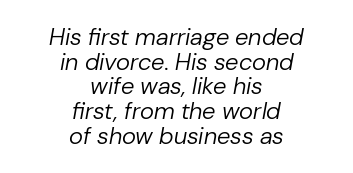
The image shows 24 px text type, italic (leaning right); set centered, tight line spacing (1.03x), normal letter spacing, not underlined.
